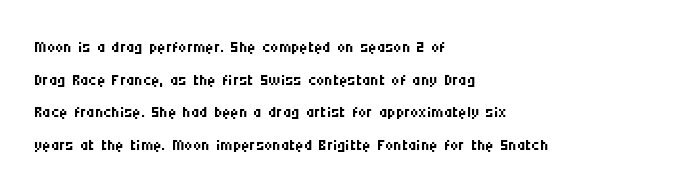
Q: Is the text bold? A: No.
Q: Is the text italic (slanted)? A: No, it is upright.
Q: Is the text underlined? A: No.
Q: How is the paragraph aligned? A: Left-aligned.
Q: Is the spacing between letters normal or unusually wide? A: Normal.
Q: Is the spacing between lines tight, normal or loose? A: Normal.
